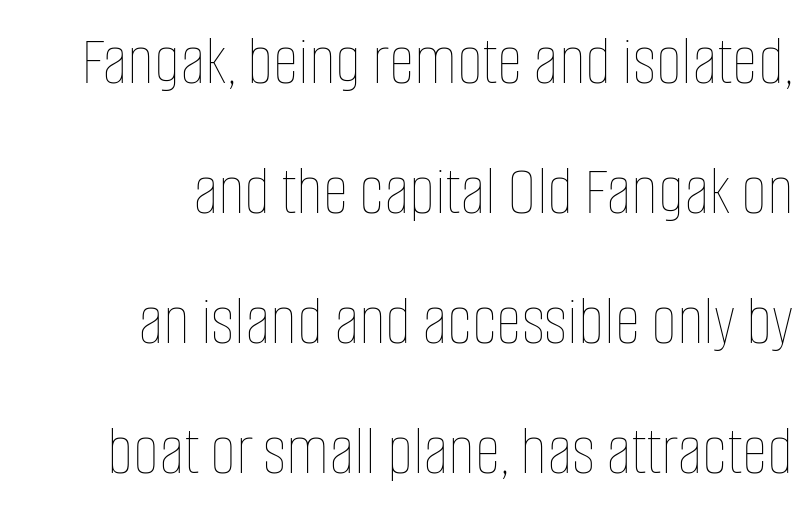
Q: Is the text bold? A: No.
Q: Is the text italic (slanted)? A: No, it is upright.
Q: Is the text underlined? A: No.
Q: How is the paragraph aligned? A: Right-aligned.
Q: Is the spacing between letters normal or unusually wide? A: Normal.
Q: Width (condensed, normal, or wide)? A: Condensed.
Q: Stroke contrast? A: Low.
Q: x-height? A: Large.
Q: Monospaced? A: No.
